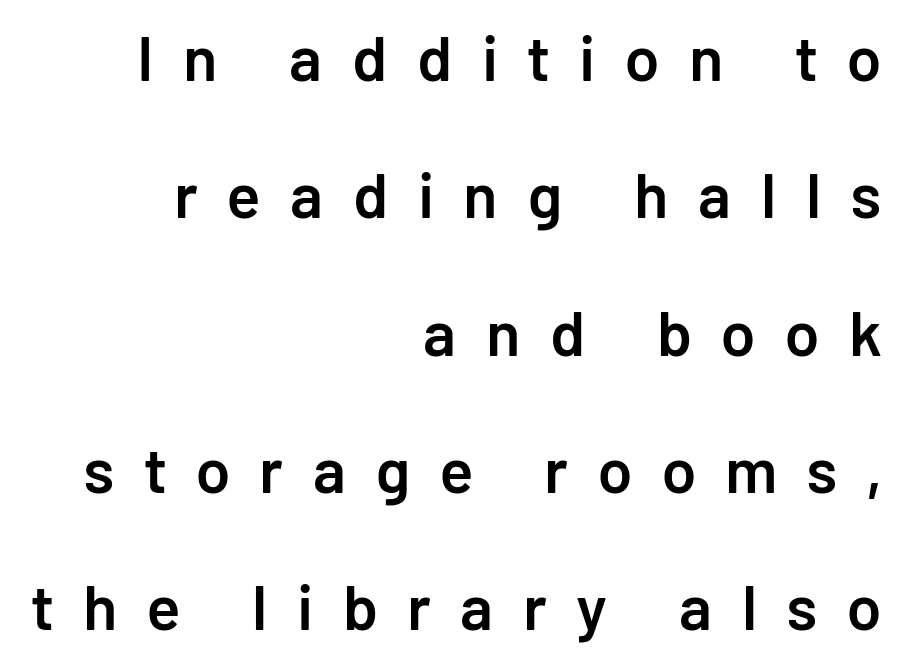
The image shows 63 px semibold sans-serif type, upright; set right-aligned, loose line spacing (2.18x), unusually wide letter spacing (+0.47 em), not underlined; low stroke contrast and a medium x-height.
